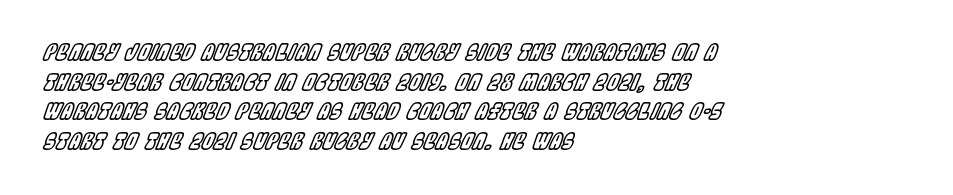
Q: Is the text italic (slanted)? A: Yes, it leans right by about 22 degrees.
Q: Is the text underlined? A: No.
Q: How is the paragraph aligned? A: Left-aligned.
Q: Is the spacing between letters normal or unusually wide? A: Normal.
Q: Is the spacing between lines tight, normal or loose? A: Normal.
